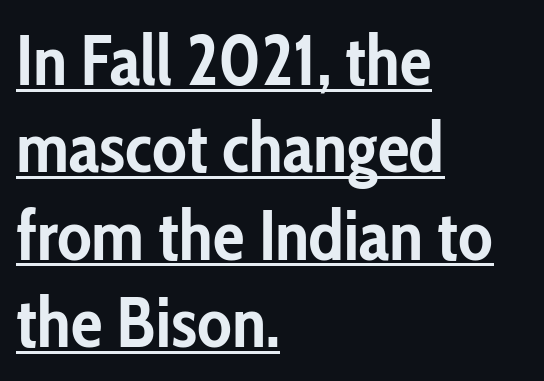
{"serif": "no", "italic": "no", "bold": "yes", "weight": "semibold", "width": "condensed", "stroke_contrast": "low", "x_height": "medium", "monospaced": "no", "underline": "yes", "align": "left", "line_spacing_ratio": 1.23, "letter_spacing": "normal", "letter_spacing_em": 0.0, "glyph_px": 71}
